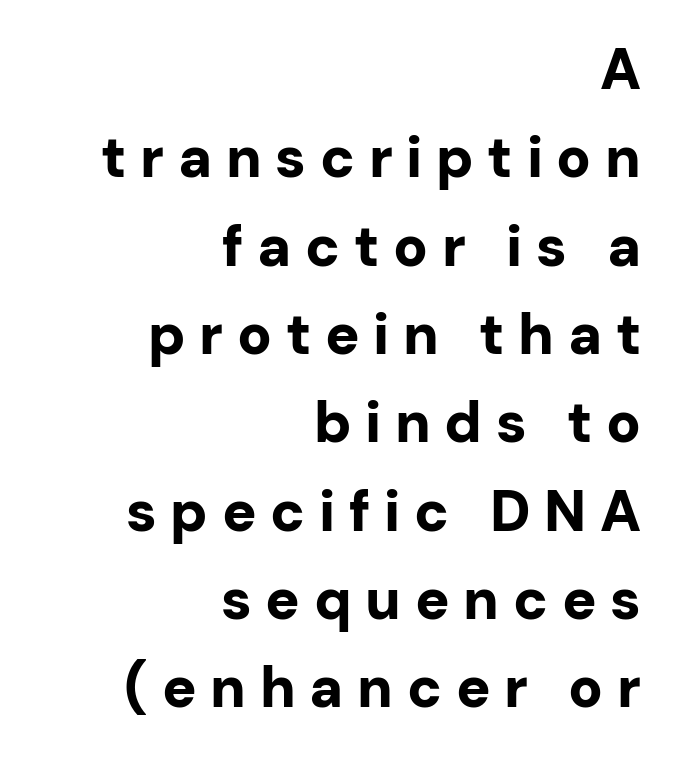
The type family on display is of the sans-serif kind. Compared with an ordinary text face, these strokes are far heavier — a full bold. Italic: no, the glyphs are upright roman. The setting favours the right margin, as signatures and pull-quotes sometimes do. Compared with typical paragraphs, the rows here are spaced about the same.
